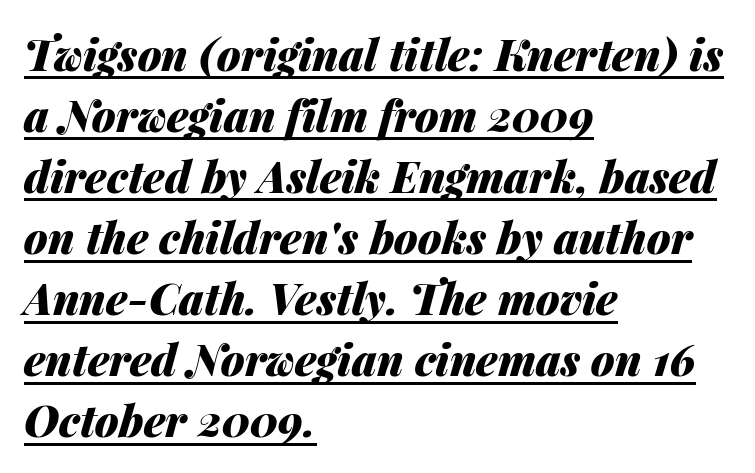
The image shows 43 px heavy type, italic (leaning right); set left-aligned, normal line spacing (1.42x), normal letter spacing, underlined; medium stroke contrast and a medium x-height.
